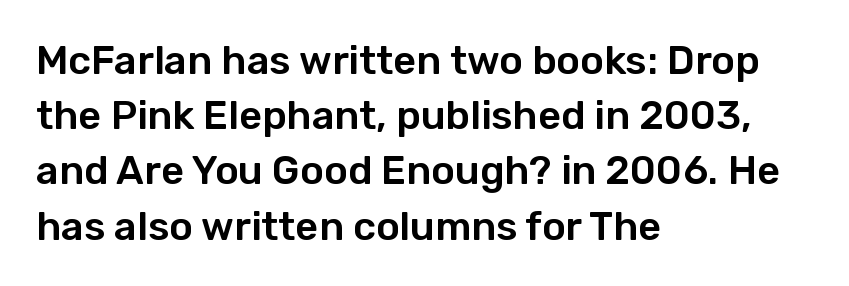
Q: Is the text italic (slanted)? A: No, it is upright.
Q: Is the typeface a serif or a sans-serif typeface? A: Sans-serif.
Q: Is the text underlined? A: No.
Q: How is the paragraph aligned? A: Left-aligned.
Q: Is the spacing between letters normal or unusually wide? A: Normal.
Q: Is the spacing between lines tight, normal or loose? A: Normal.
Q: Width (condensed, normal, or wide)? A: Normal.
Q: Stroke contrast? A: Low.
Q: x-height? A: Medium.
Q: Monospaced? A: No.
